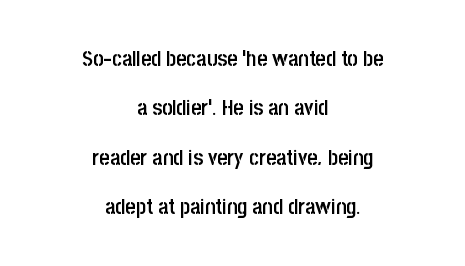
Line spacing here is loose. The face used here is rendered with its standard letterfit. Slightly chunky letters — semibold, I'd say, not full bold. Rule under the text: the space is simply empty.
